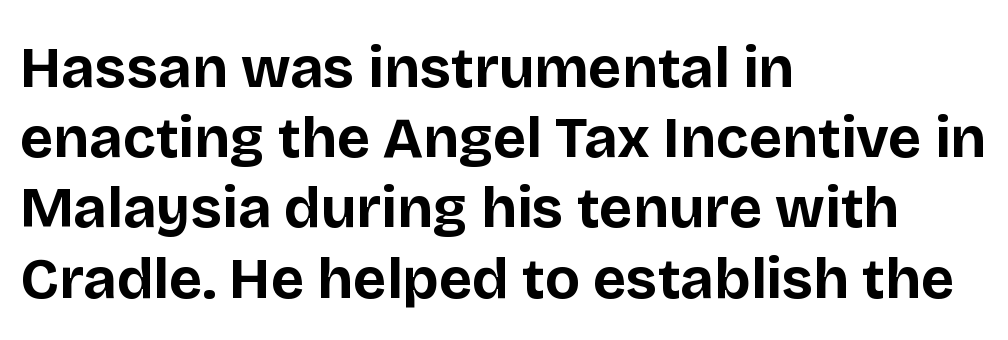
{"serif": "no", "italic": "no", "bold": "yes", "weight": "bold", "width": "normal", "stroke_contrast": "low", "x_height": "large", "monospaced": "no", "underline": "no", "align": "left", "line_spacing_ratio": 1.21, "letter_spacing": "normal", "letter_spacing_em": 0.0, "glyph_px": 58}
